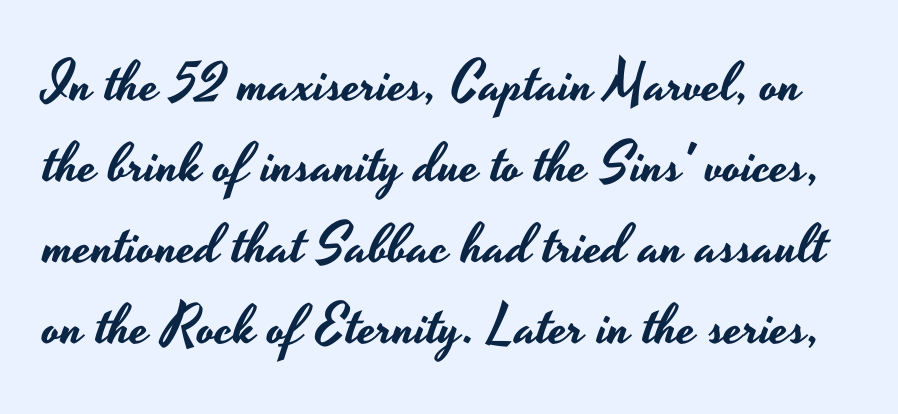
{"serif": "no", "width": "wide", "stroke_contrast": "low", "x_height": "small", "monospaced": "no", "underline": "no", "line_spacing": "normal", "line_spacing_ratio": 1.47, "letter_spacing": "normal", "letter_spacing_em": 0.0, "glyph_px": 55}
